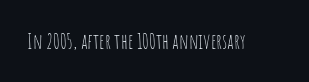
Q: Is the text bold? A: No.
Q: Is the text italic (slanted)? A: No, it is upright.
Q: Is the text underlined? A: No.
Q: Is the spacing between letters normal or unusually wide? A: Normal.
